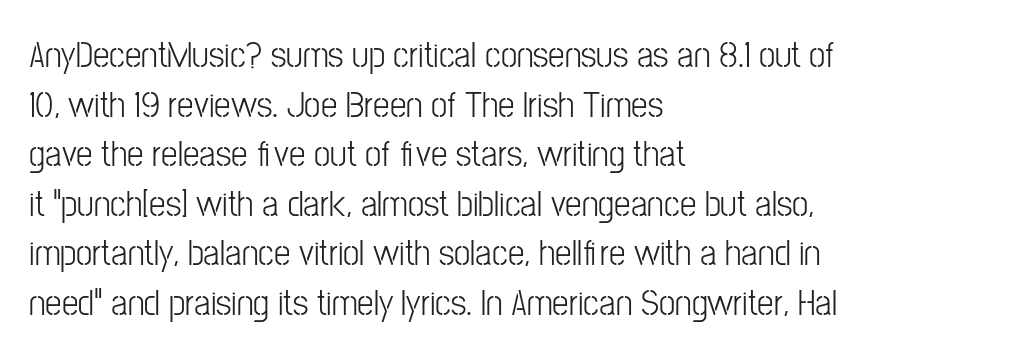
The image shows 37 px condensed sans-serif type, upright; set left-aligned, normal line spacing (1.34x), normal letter spacing, not underlined; low stroke contrast and a medium x-height.
